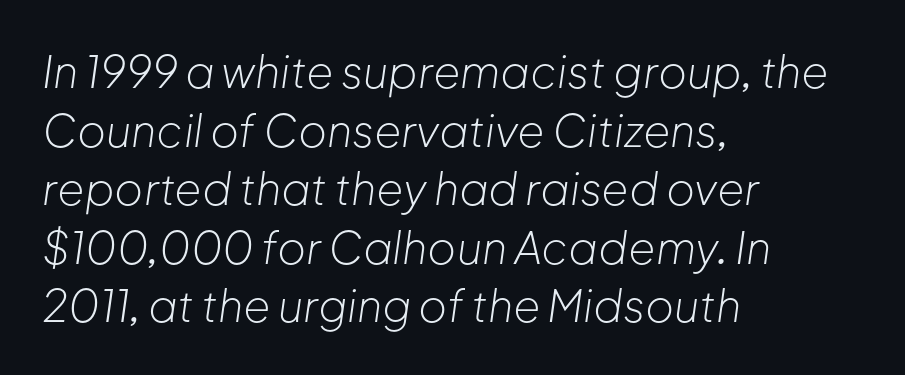
Q: Is the text bold? A: No.
Q: Is the text italic (slanted)? A: Yes, it leans right by about 8 degrees.
Q: Is the text underlined? A: No.
Q: How is the paragraph aligned? A: Left-aligned.
Q: Is the spacing between letters normal or unusually wide? A: Normal.
Q: Is the spacing between lines tight, normal or loose? A: Normal.
Q: Width (condensed, normal, or wide)? A: Normal.
Q: Stroke contrast? A: Low.
Q: x-height? A: Medium.
Q: Monospaced? A: No.
